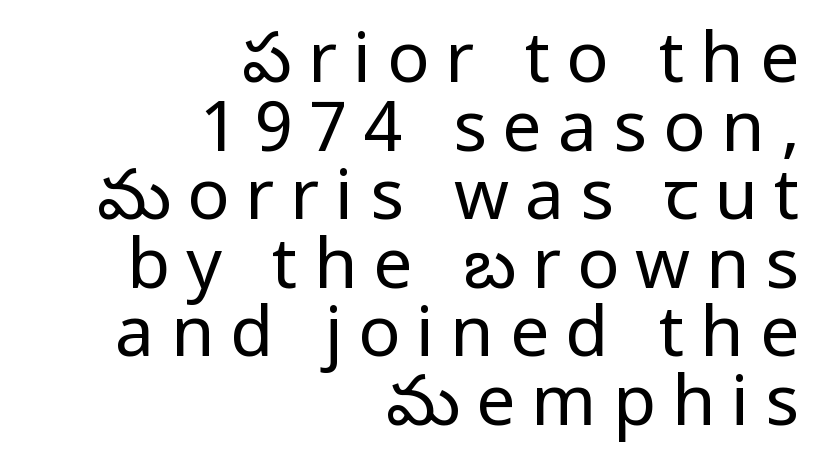
Words float on clear page, feet unadorned. A typesetter would mark this as roman, not italic. Look at the bottom of the vertical strokes: they stop flat, with no serifs. Every row of glyphs terminates at an identical x-position on the right.
